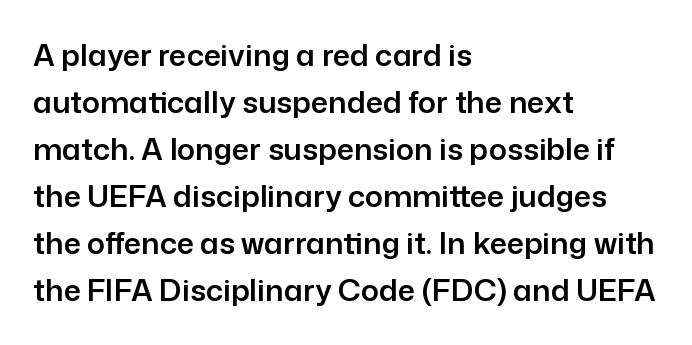
{"serif": "no", "italic": "no", "width": "normal", "stroke_contrast": "low", "x_height": "medium", "monospaced": "no", "underline": "no", "align": "left", "line_spacing": "normal", "line_spacing_ratio": 1.57, "letter_spacing": "normal", "letter_spacing_em": 0.0, "glyph_px": 30}
